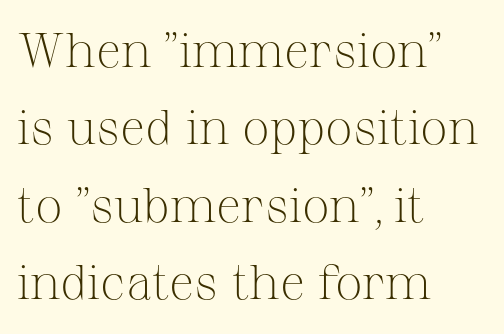
The glyphs are unaccompanied by any horizontal stroke below them. This block has exactly the height ordinary leading produces. The compositor pushed each line to the left boundary. Vertical stems look standard width or narrower in stroke. The font family rendered here belongs to the serif group. Do the characters align in a grid? No, the font is proportional.
